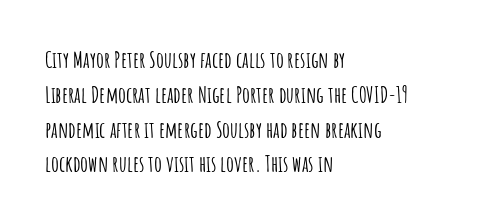
{"italic": "no", "underline": "no", "align": "left", "line_spacing": "normal", "line_spacing_ratio": 1.58, "letter_spacing": "normal", "letter_spacing_em": 0.0, "glyph_px": 22}
